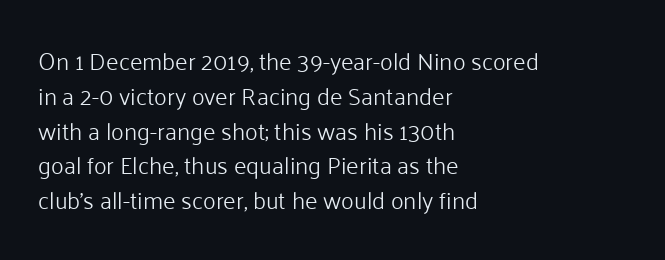
Summary of weight: not heavy and not bold. The passage shown stacks its lines at a standard gap. Upright lettering throughout. Tracking value appears to be zero — textbook default spacing.
